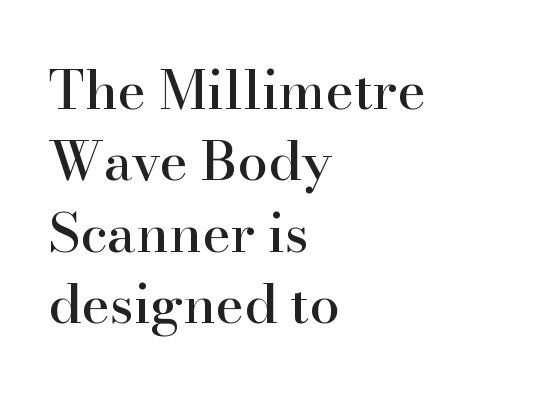
Q: Is the text italic (slanted)? A: No, it is upright.
Q: Is the typeface a serif or a sans-serif typeface? A: Serif.
Q: Is the text underlined? A: No.
Q: How is the paragraph aligned? A: Left-aligned.
Q: Is the spacing between letters normal or unusually wide? A: Normal.
Q: Is the spacing between lines tight, normal or loose? A: Normal.
Q: Width (condensed, normal, or wide)? A: Normal.
Q: Stroke contrast? A: High.
Q: x-height? A: Small.
Q: Monospaced? A: No.
